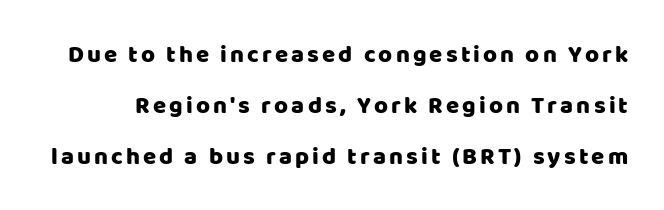
{"italic": "no", "underline": "no", "line_spacing": "loose", "line_spacing_ratio": 2.12, "glyph_px": 24}
